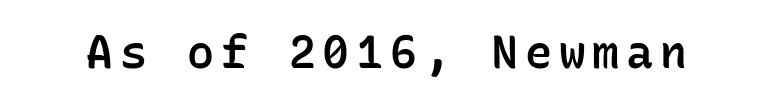
{"serif": "no", "italic": "no", "bold": "semi", "weight": "semibold", "width": "normal", "stroke_contrast": "low", "x_height": "medium", "monospaced": "yes", "underline": "no", "glyph_px": 45}
